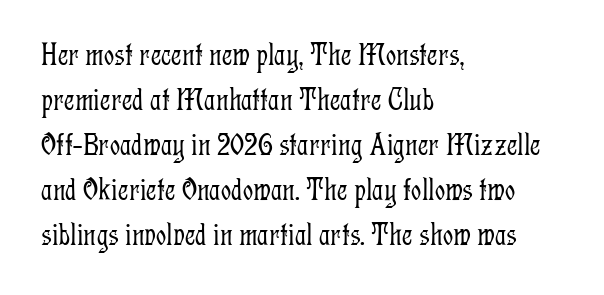
Posture: straight, roman, zero tilt. I'd call this a serif setting — the letters wear small feet. Default kerning and tracking; the words read as compact shapes. Is this a fixed-width face? No — the glyphs have proportional, varying widths.
